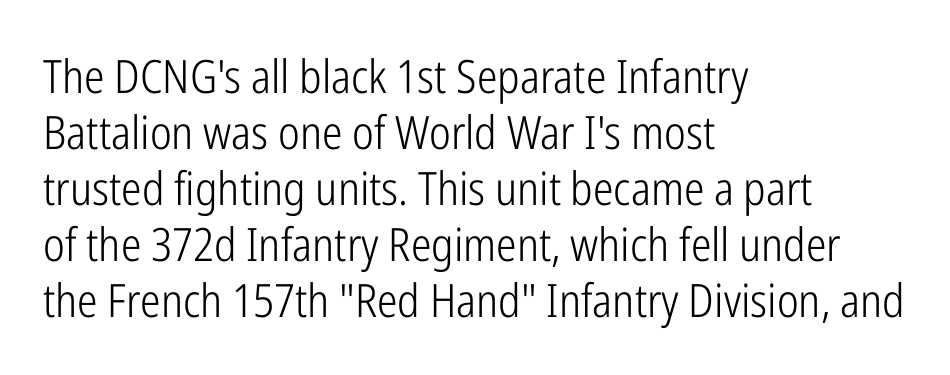
Q: Is the text bold? A: No.
Q: Is the text italic (slanted)? A: No, it is upright.
Q: Is the typeface a serif or a sans-serif typeface? A: Sans-serif.
Q: Is the text underlined? A: No.
Q: How is the paragraph aligned? A: Left-aligned.
Q: Is the spacing between letters normal or unusually wide? A: Normal.
Q: Width (condensed, normal, or wide)? A: Condensed.
Q: Stroke contrast? A: Low.
Q: x-height? A: Medium.
Q: Monospaced? A: No.
